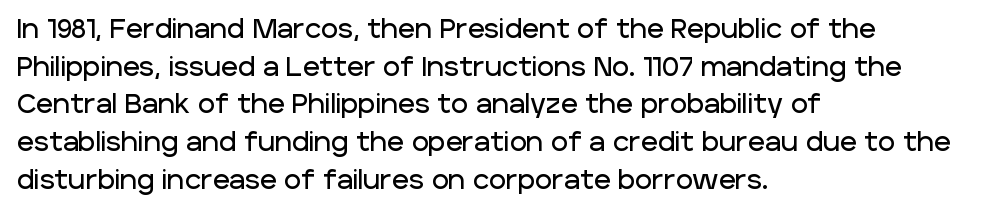
Which margin do the lines hug? The left one — the right edge is uneven. This sample uses plain, unmodified letter spacing. Glance below the letters and you will spot only blank space. Baseline-to-baseline distance is the conventional proportion of letter height.
